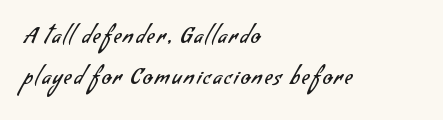
{"bold": "no", "underline": "no", "align": "left", "line_spacing": "loose", "line_spacing_ratio": 1.93, "glyph_px": 21}
